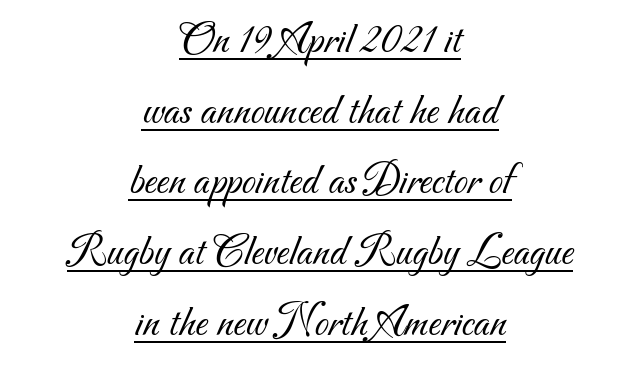
{"serif": "no", "bold": "no", "weight": "light", "width": "normal", "stroke_contrast": "medium", "x_height": "small", "monospaced": "no", "underline": "yes", "align": "center", "line_spacing": "normal", "line_spacing_ratio": 1.57, "letter_spacing": "normal", "letter_spacing_em": 0.0, "glyph_px": 45}
